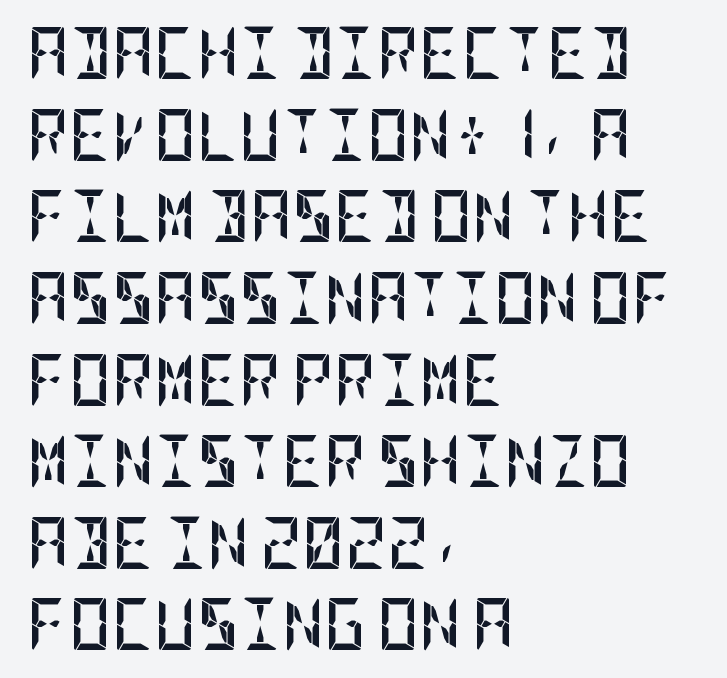
Q: Is the text bold? A: Yes.
Q: Is the text italic (slanted)? A: No, it is upright.
Q: Is the typeface a serif or a sans-serif typeface? A: Sans-serif.
Q: Is the text underlined? A: No.
Q: How is the paragraph aligned? A: Left-aligned.
Q: Is the spacing between letters normal or unusually wide? A: Normal.
Q: Is the spacing between lines tight, normal or loose? A: Normal.
Q: Width (condensed, normal, or wide)? A: Condensed.
Q: Stroke contrast? A: Low.
Q: x-height? A: Large.
